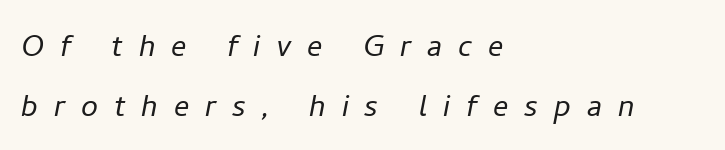
Looks like regular typesetting: each glyph gets only the width it needs. Weight: not bold — regular or lighter. Display-style spreading of the glyphs; the letterfit is very open. The ragged edge is on the right, which tells us the setting is flush left. Italic: yes, the glyphs are oblique.
